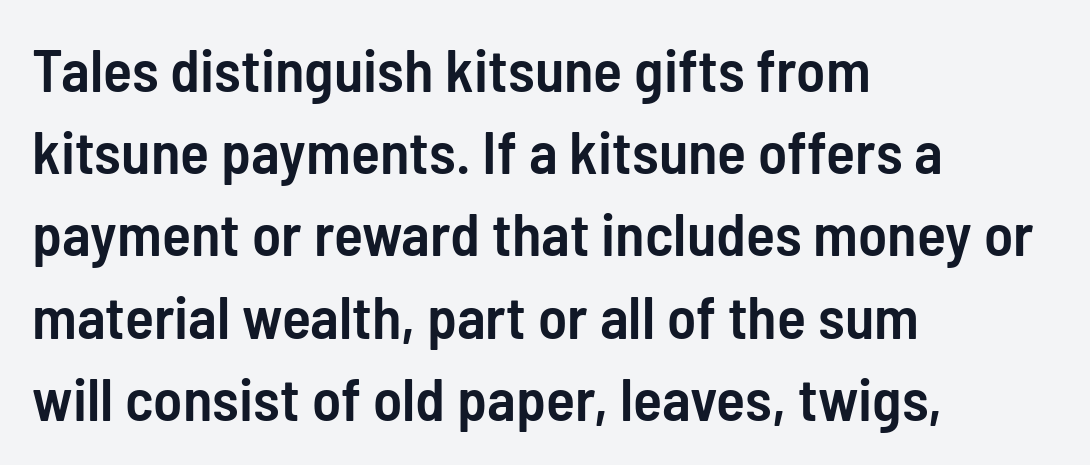
Set as a demibold, roughly 600 on the weight scale. The face used here is proportionally spaced, like ordinary book or web type. Every character sits straight up, as roman type does. Typographically, this falls in the sans-serif category.
